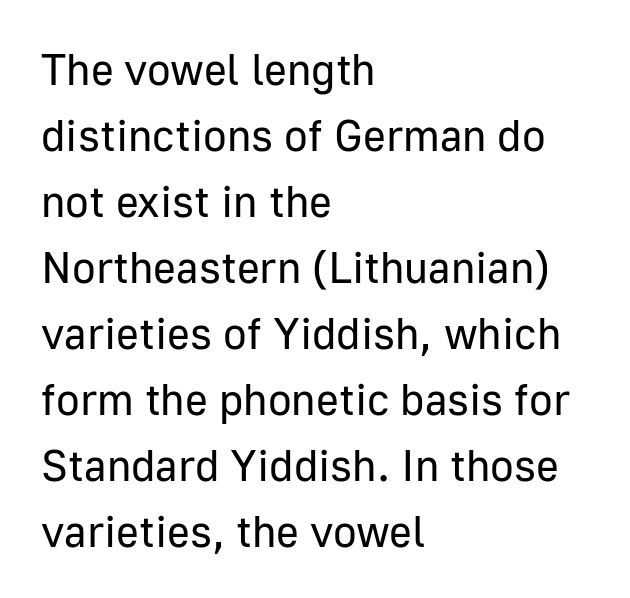
The image shows 44 px regular-weight sans-serif type, upright; set left-aligned, normal line spacing (1.5x), normal letter spacing, not underlined; low stroke contrast and a medium x-height.
